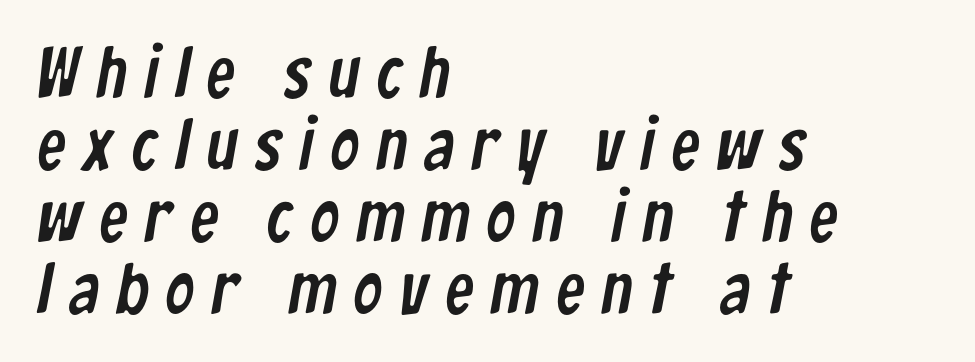
Q: Is the typeface a serif or a sans-serif typeface? A: Sans-serif.
Q: Is the text underlined? A: No.
Q: How is the paragraph aligned? A: Left-aligned.
Q: Is the spacing between letters normal or unusually wide? A: Unusually wide.
Q: Is the spacing between lines tight, normal or loose? A: Tight.
Q: Width (condensed, normal, or wide)? A: Condensed.
Q: Stroke contrast? A: Low.
Q: x-height? A: Medium.
Q: Monospaced? A: No.
